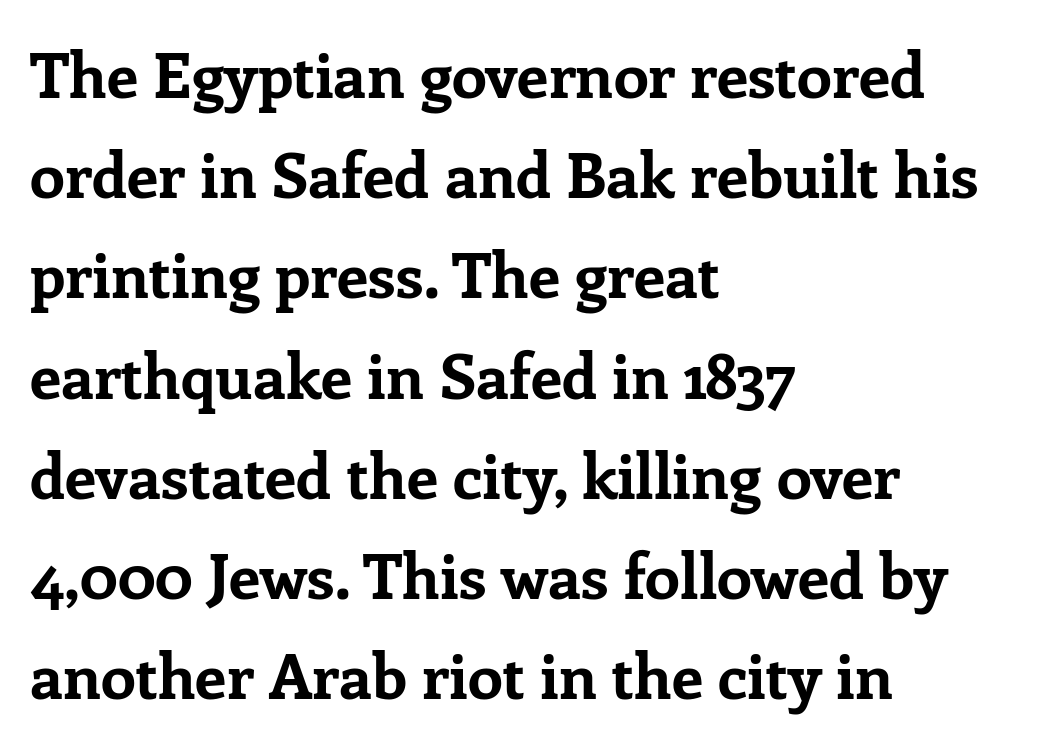
{"serif": "yes", "italic": "no", "bold": "yes", "weight": "bold", "width": "normal", "stroke_contrast": "low", "x_height": "medium", "monospaced": "no", "underline": "no", "align": "left", "line_spacing": "normal", "line_spacing_ratio": 1.59, "letter_spacing": "normal", "letter_spacing_em": 0.0, "glyph_px": 63}
